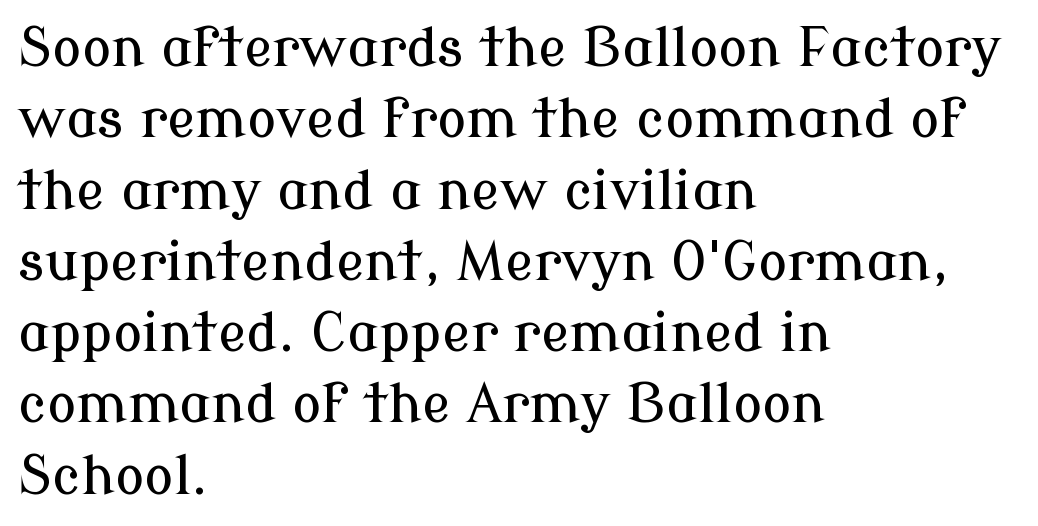
{"serif": "yes", "italic": "no", "width": "normal", "stroke_contrast": "low", "x_height": "medium", "monospaced": "no", "underline": "no", "align": "left", "line_spacing": "normal", "line_spacing_ratio": 1.32, "letter_spacing": "normal", "letter_spacing_em": 0.0, "glyph_px": 54}
